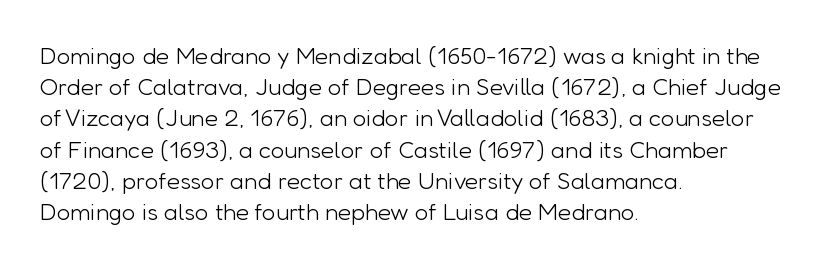
The image shows 24 px text type, upright; set left-aligned, normal line spacing (1.3x), normal letter spacing, not underlined.
